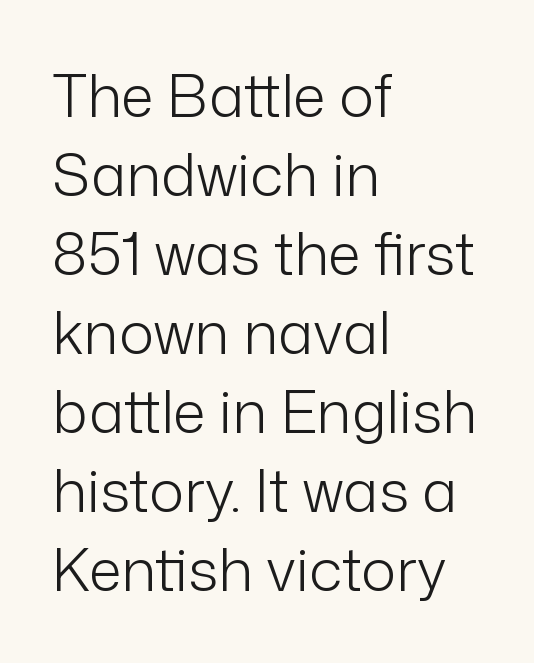
Q: Is the text bold? A: No.
Q: Is the text italic (slanted)? A: No, it is upright.
Q: Is the typeface a serif or a sans-serif typeface? A: Sans-serif.
Q: Is the text underlined? A: No.
Q: How is the paragraph aligned? A: Left-aligned.
Q: Is the spacing between letters normal or unusually wide? A: Normal.
Q: Is the spacing between lines tight, normal or loose? A: Normal.
Q: Width (condensed, normal, or wide)? A: Normal.
Q: Stroke contrast? A: Low.
Q: x-height? A: Medium.
Q: Monospaced? A: No.
